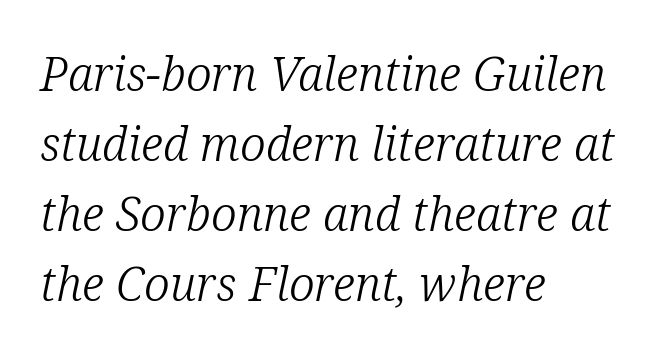
{"serif": "yes", "italic": "yes", "lean": "right", "slant_degrees": 12, "bold": "no", "weight": "light", "width": "normal", "stroke_contrast": "low", "x_height": "medium", "monospaced": "no", "underline": "no", "align": "left", "line_spacing": "normal", "line_spacing_ratio": 1.49, "letter_spacing": "normal", "letter_spacing_em": 0.0, "glyph_px": 47}
